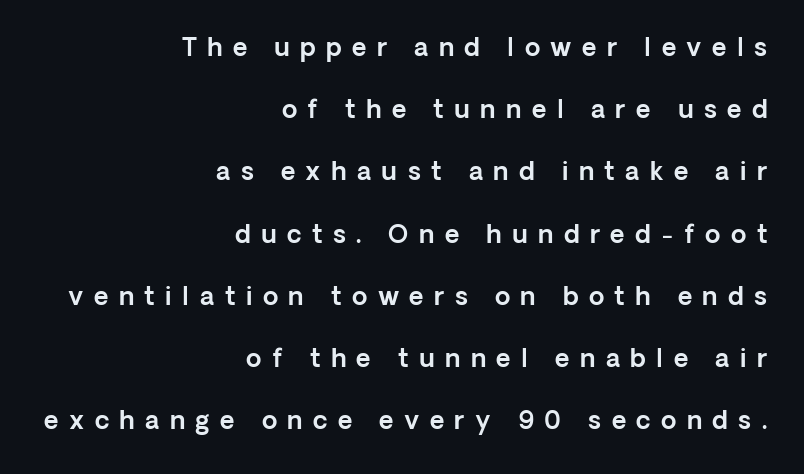
The image shows 25 px text type, upright; set right-aligned, loose line spacing (2.49x), unusually wide letter spacing (+0.42 em), not underlined.
